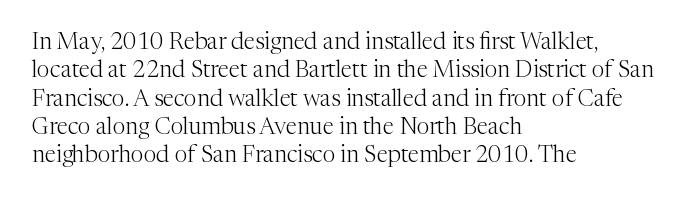
Q: Is the text bold? A: No.
Q: Is the text italic (slanted)? A: No, it is upright.
Q: Is the text underlined? A: No.
Q: How is the paragraph aligned? A: Left-aligned.
Q: Is the spacing between letters normal or unusually wide? A: Normal.
